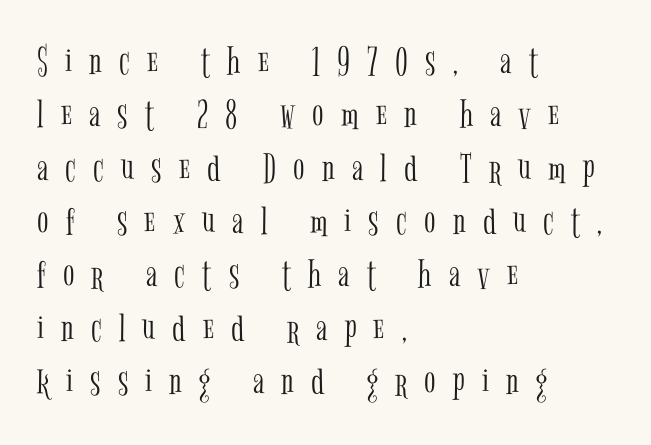
{"serif": "yes", "italic": "no", "bold": "no", "weight": "light", "width": "condensed", "stroke_contrast": "low", "x_height": "medium", "monospaced": "no", "underline": "no", "align": "left", "line_spacing": "normal", "line_spacing_ratio": 1.27, "letter_spacing": "wide", "letter_spacing_em": 0.41, "glyph_px": 42}
